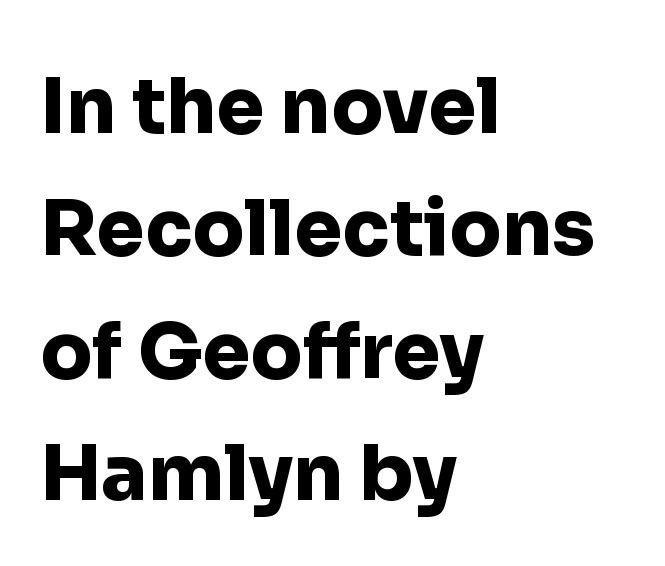
Do the characters align in a grid? No, the font is proportional. Baseline-to-baseline distance is the conventional proportion of letter height. Left-aligned paragraph, ragged on the right. These lines carry a lot of weight — the face is fully bold. The passage shown is typeset with a sans-serif family. You can tell it's not italic because the verticals are truly vertical.
